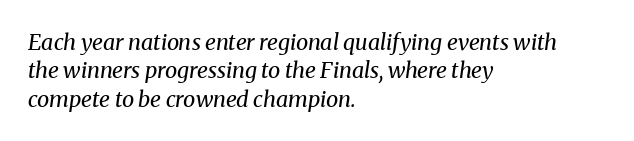
The paragraph has a hard left edge and a soft right edge. Beneath every word, the page is bare. The line texture is even and compact thanks to regular tracking. Interline gaps are of average width in this sample. Quick note: italic. Counters stay open thanks to moderate or lighter strokes.
